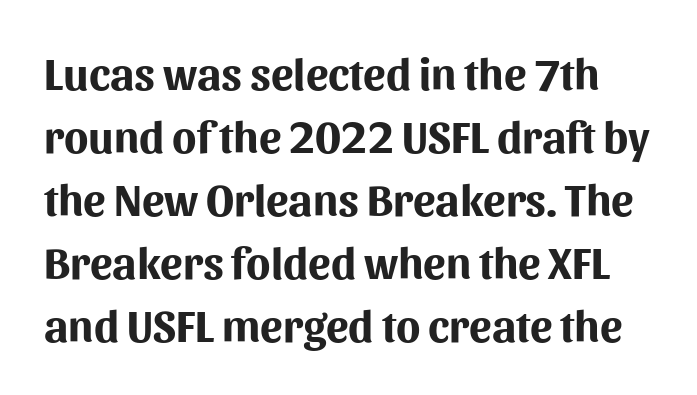
Q: Is the text bold? A: Yes.
Q: Is the text italic (slanted)? A: No, it is upright.
Q: Is the typeface a serif or a sans-serif typeface? A: Sans-serif.
Q: Is the text underlined? A: No.
Q: Is the spacing between letters normal or unusually wide? A: Normal.
Q: Is the spacing between lines tight, normal or loose? A: Normal.
Q: Width (condensed, normal, or wide)? A: Normal.
Q: Stroke contrast? A: Medium.
Q: x-height? A: Medium.
Q: Monospaced? A: No.
